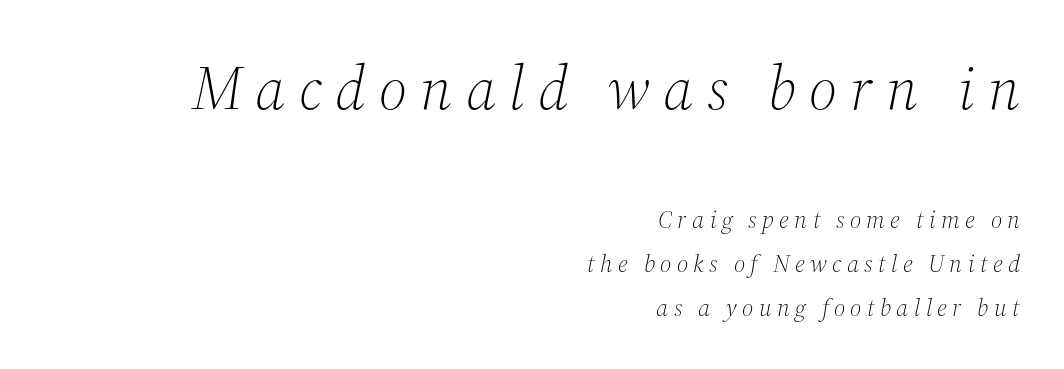
Of the two passages, the one on top uses the larger point size. These lines are composed in type with serifs. Italic: yes, the glyphs are oblique. Does the copy run flush right? Yes — the right margin is perfectly even. The passage shown is not underscored anywhere. The characters are drawn with everyday or finer stroke widths.
